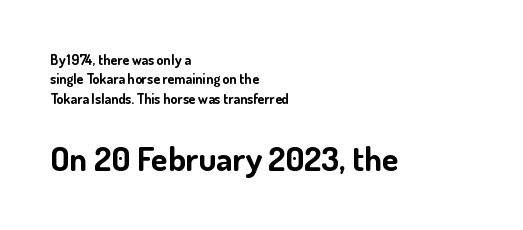
Q: Is the text bold? A: Yes.
Q: Is the text italic (slanted)? A: No, it is upright.
Q: Is the typeface a serif or a sans-serif typeface? A: Sans-serif.
Q: Is the text underlined? A: No.
Q: How is the paragraph aligned? A: Left-aligned.
Q: Is the spacing between letters normal or unusually wide? A: Normal.
Q: Is the spacing between lines tight, normal or loose? A: Normal.
Q: Which block of text is set in a larger size, the first (top) or the second (bottom)? A: The second (bottom) one.
Q: Width (condensed, normal, or wide)? A: Normal.
Q: Stroke contrast? A: Low.
Q: x-height? A: Small.
Q: Monospaced? A: No.
